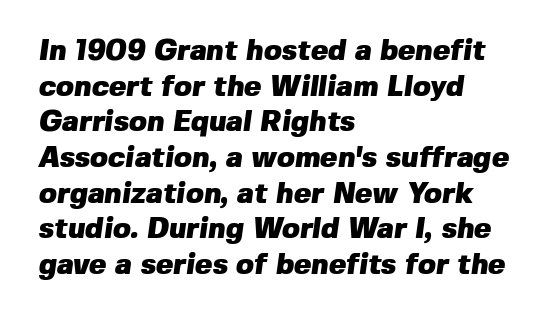
{"serif": "no", "bold": "yes", "weight": "heavy", "width": "normal", "stroke_contrast": "low", "x_height": "medium", "monospaced": "no", "underline": "no", "align": "left", "line_spacing_ratio": 1.23, "letter_spacing": "normal", "letter_spacing_em": 0.0, "glyph_px": 29}
